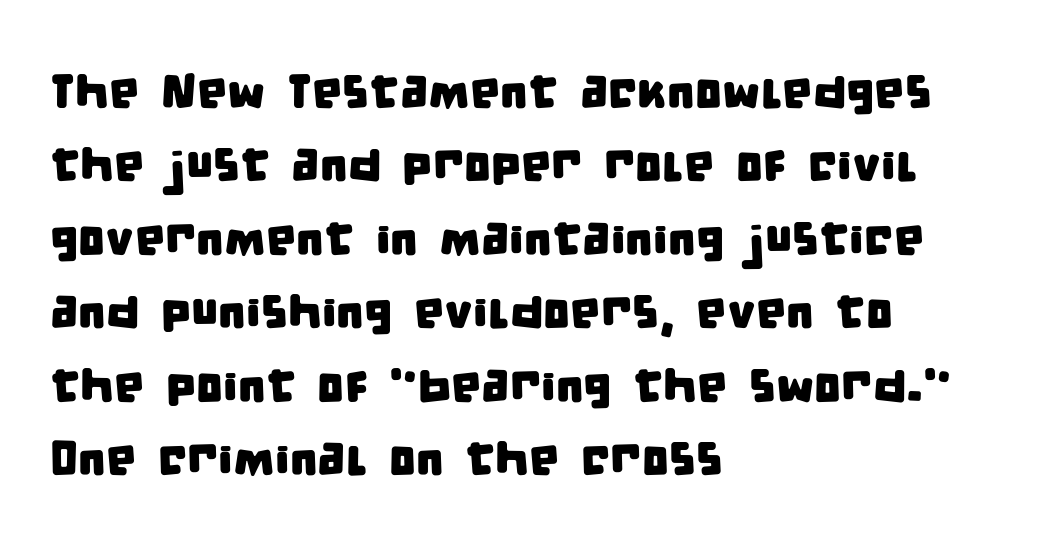
The image shows 48 px condensed sans-serif type; set left-aligned, normal line spacing (1.53x), normal letter spacing, not underlined; low stroke contrast and a large x-height.
